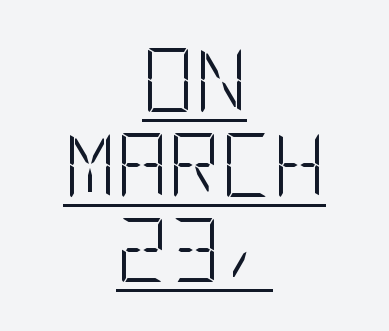
{"serif": "no", "italic": "no", "bold": "no", "weight": "light", "width": "condensed", "stroke_contrast": "low", "x_height": "large", "underline": "yes", "align": "center", "line_spacing": "normal", "line_spacing_ratio": 1.33, "letter_spacing": "normal", "letter_spacing_em": 0.0, "glyph_px": 64}
